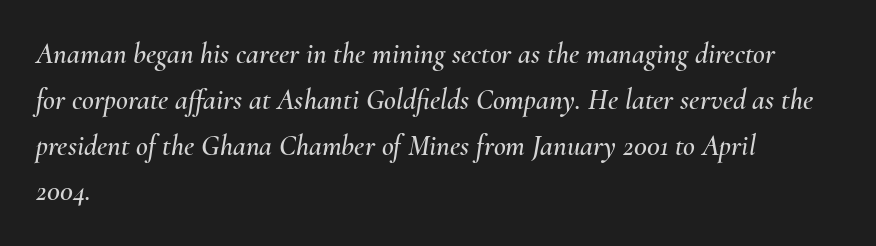
The image shows 29 px text type, italic (leaning right); set left-aligned, normal line spacing (1.58x), normal letter spacing, not underlined; medium stroke contrast and a small x-height.
